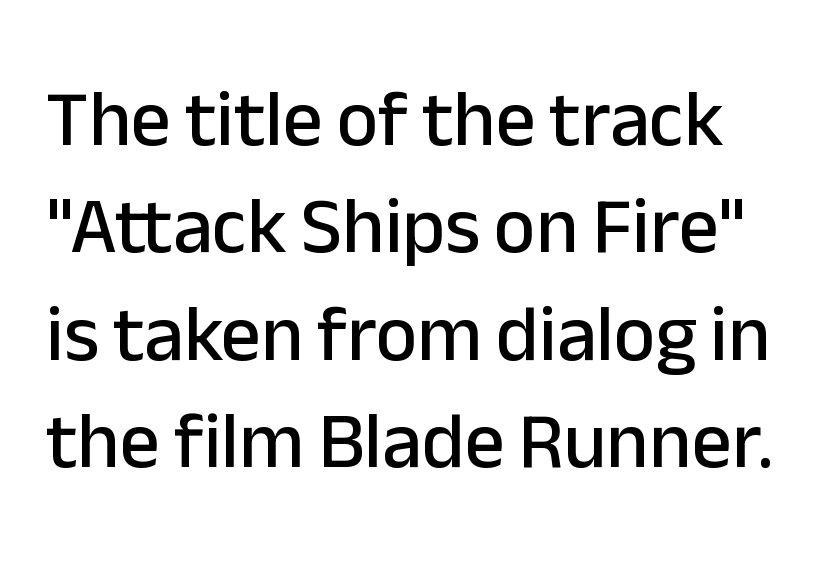
Q: Is the text italic (slanted)? A: No, it is upright.
Q: Is the typeface a serif or a sans-serif typeface? A: Sans-serif.
Q: Is the text underlined? A: No.
Q: Is the spacing between letters normal or unusually wide? A: Normal.
Q: Is the spacing between lines tight, normal or loose? A: Normal.
Q: Width (condensed, normal, or wide)? A: Normal.
Q: Stroke contrast? A: Low.
Q: x-height? A: Medium.
Q: Monospaced? A: No.
